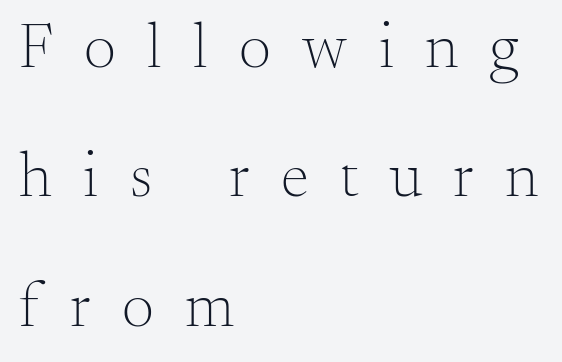
Q: Is the text bold? A: No.
Q: Is the text italic (slanted)? A: No, it is upright.
Q: Is the typeface a serif or a sans-serif typeface? A: Serif.
Q: Is the text underlined? A: No.
Q: How is the paragraph aligned? A: Left-aligned.
Q: Is the spacing between letters normal or unusually wide? A: Unusually wide.
Q: Is the spacing between lines tight, normal or loose? A: Loose.
Q: Width (condensed, normal, or wide)? A: Normal.
Q: Stroke contrast? A: Medium.
Q: x-height? A: Small.
Q: Monospaced? A: No.
